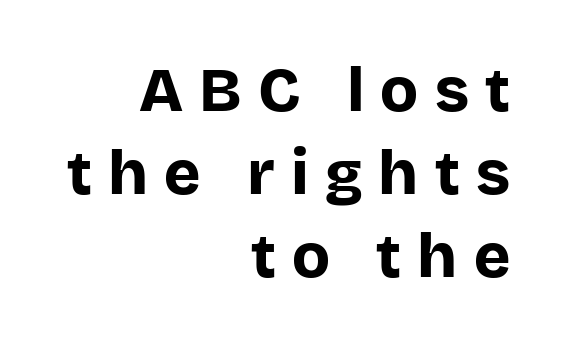
The image shows 62 px bold sans-serif type, upright; set right-aligned, normal line spacing (1.34x), unusually wide letter spacing (+0.26 em), not underlined; low stroke contrast and a large x-height.
